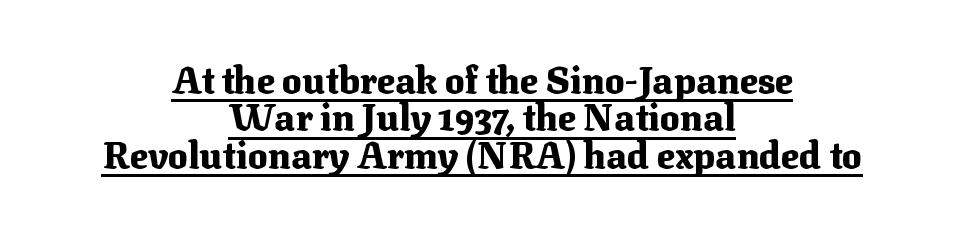
You can tell from the footed stems that serif type was used. Somebody hit Ctrl+U on this one — the words are underlined. Typeset on center — no edge is straight. Is this a fixed-width face? No — the glyphs have proportional, varying widths. This sample uses an upright cut, with every glyph sitting square on the baseline. Notice how descenders almost collide with the ascenders below — that's tight leading.
